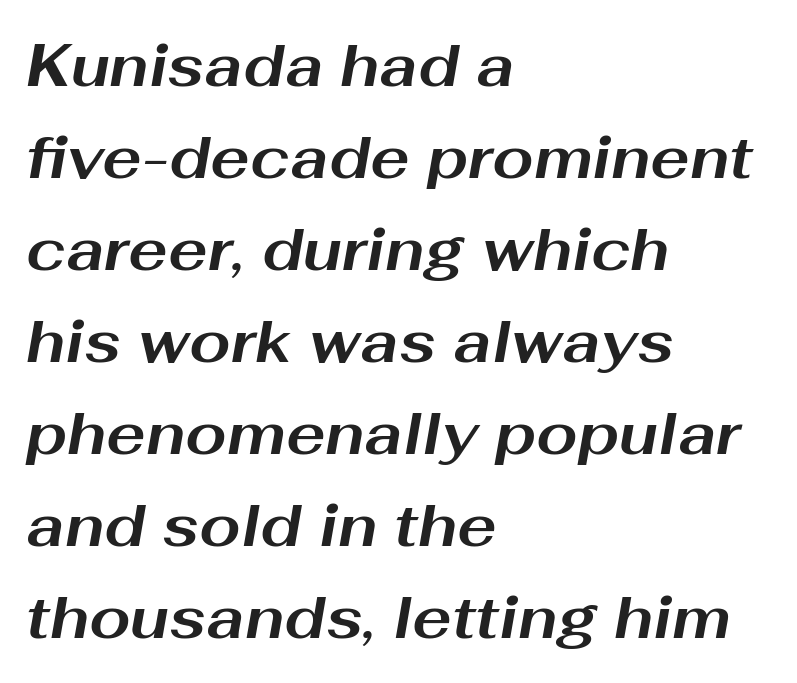
Type without underlining. Each new line begins a customary step beneath the previous one. The glyphs have the mass of a bold cut. This sample has the flowing, uneven cadence of proportional lettering.
